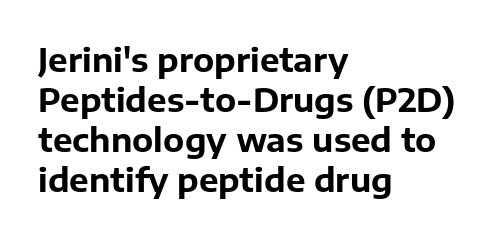
Is the type bold? Yes — the strokes are clearly thick and heavy. Each line starts at the same left margin while the right side varies. This rendering leaves character spacing at its baseline value. Rule under the text: the space is simply empty.
